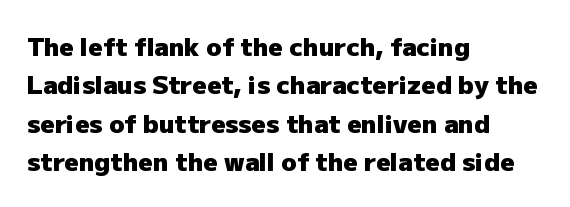
The image shows 25 px bold type, upright; set left-aligned, normal line spacing (1.54x), normal letter spacing, not underlined.
